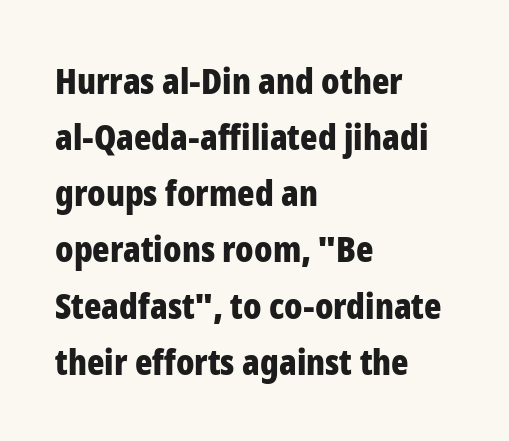
The image shows 36 px bold, condensed sans-serif type, upright; set left-aligned, normal line spacing (1.56x), normal letter spacing, not underlined; low stroke contrast and a medium x-height.
